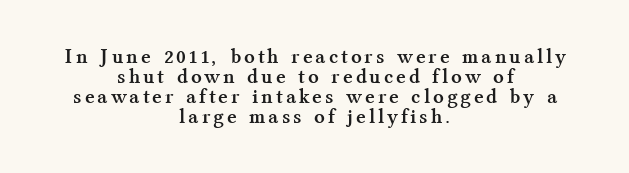
The image shows 21 px bold type, upright; set centered, tight line spacing (0.95x), unusually wide letter spacing (+0.22 em), not underlined.
